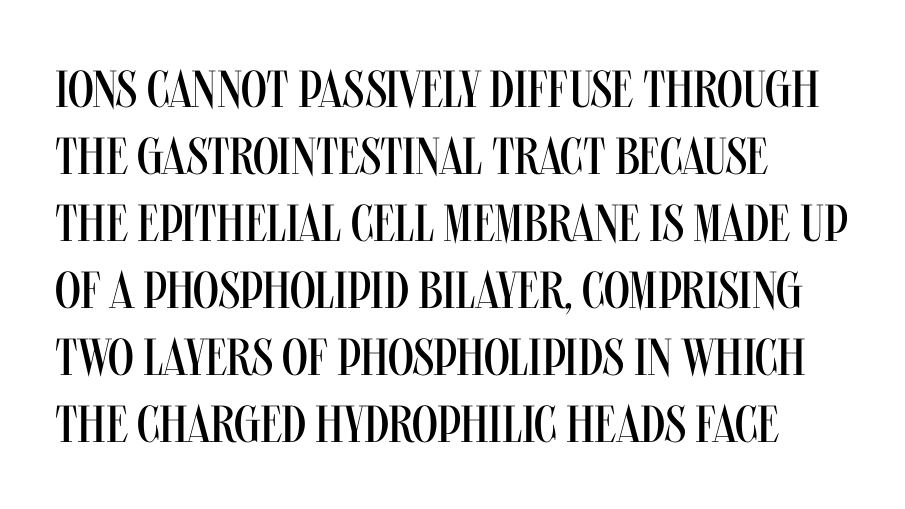
The image shows 52 px regular-weight, condensed sans-serif type, upright; set left-aligned, normal line spacing (1.29x), normal letter spacing, not underlined; medium stroke contrast and a large x-height.
